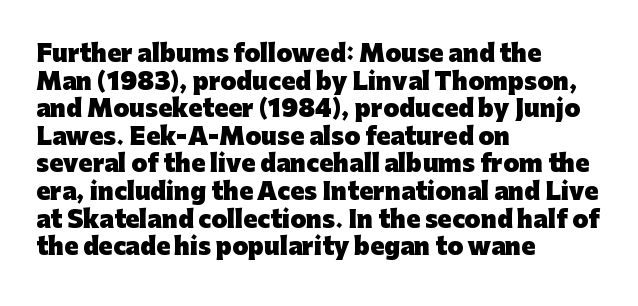
The letters stand upright; this is a roman face. Each word holds together tightly as a unit, with standard inter-letter gaps. Underline: absent. Notice how thick the strokes are: this is what a full bold looks like. The setting favours the left margin, as ordinary paragraphs usually do.
